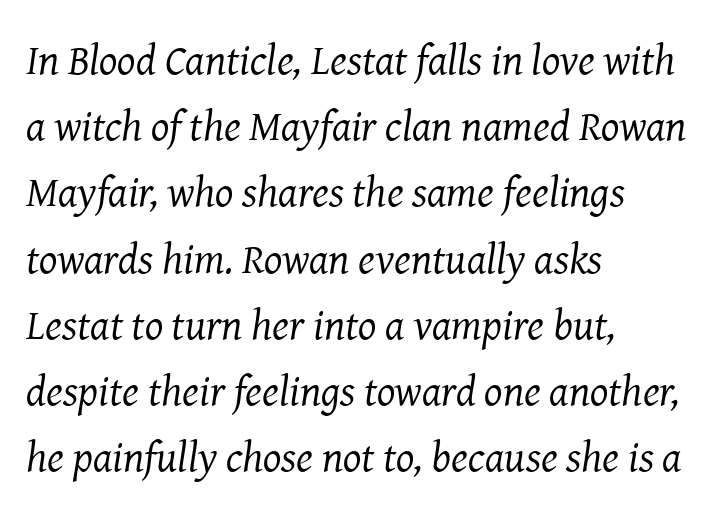
Q: Is the text bold? A: No.
Q: Is the text italic (slanted)? A: Yes, it leans right by about 8 degrees.
Q: Is the typeface a serif or a sans-serif typeface? A: Serif.
Q: Is the text underlined? A: No.
Q: How is the paragraph aligned? A: Left-aligned.
Q: Is the spacing between letters normal or unusually wide? A: Normal.
Q: Is the spacing between lines tight, normal or loose? A: Normal.
Q: Width (condensed, normal, or wide)? A: Normal.
Q: Stroke contrast? A: Medium.
Q: x-height? A: Medium.
Q: Monospaced? A: No.
